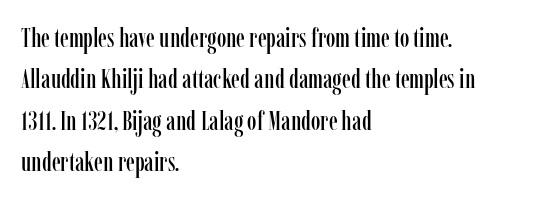
Q: Is the text italic (slanted)? A: No, it is upright.
Q: Is the text underlined? A: No.
Q: How is the paragraph aligned? A: Left-aligned.
Q: Is the spacing between letters normal or unusually wide? A: Normal.
Q: Is the spacing between lines tight, normal or loose? A: Normal.
